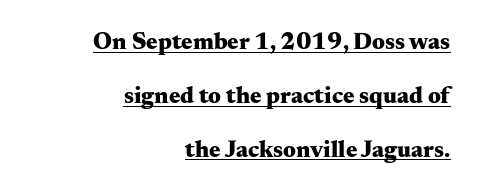
{"italic": "no", "bold": "yes", "underline": "yes", "align": "right", "line_spacing": "loose", "line_spacing_ratio": 2.24, "letter_spacing": "normal", "letter_spacing_em": 0.0, "glyph_px": 24}
